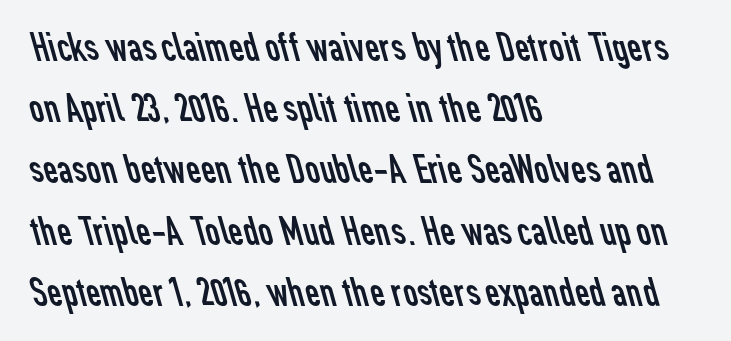
{"serif": "no", "bold": "no", "weight": "regular", "width": "normal", "stroke_contrast": "low", "x_height": "medium", "monospaced": "no", "underline": "no", "align": "left", "line_spacing": "normal", "line_spacing_ratio": 1.53, "letter_spacing": "normal", "letter_spacing_em": 0.0, "glyph_px": 40}
